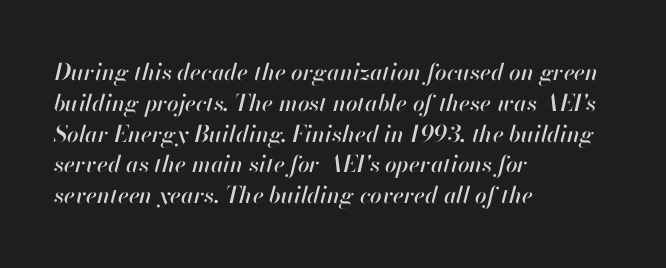
There is no visible air inserted between adjacent glyphs. Normally led — the rows are evenly, conventionally spaced. Line starts are locked; line ends wander. In terms of posture, this sample is oblique.
